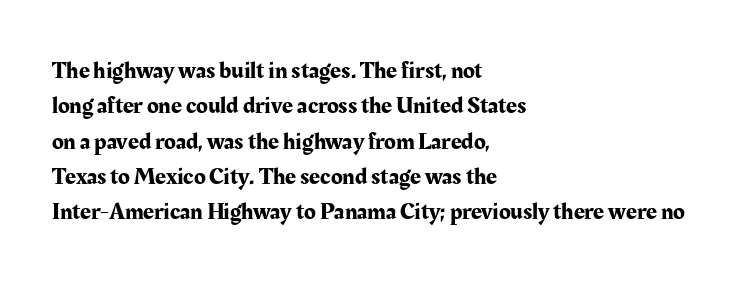
Q: Is the text italic (slanted)? A: No, it is upright.
Q: Is the text underlined? A: No.
Q: How is the paragraph aligned? A: Left-aligned.
Q: Is the spacing between letters normal or unusually wide? A: Normal.
Q: Is the spacing between lines tight, normal or loose? A: Normal.
